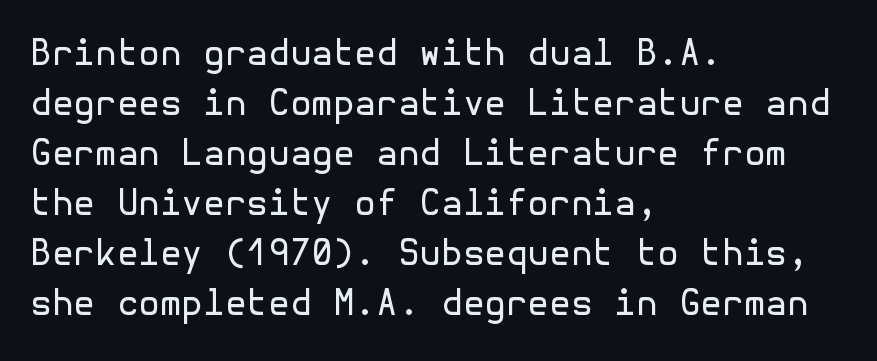
Q: Is the text bold? A: No.
Q: Is the text italic (slanted)? A: No, it is upright.
Q: Is the typeface a serif or a sans-serif typeface? A: Sans-serif.
Q: Is the text underlined? A: No.
Q: How is the paragraph aligned? A: Left-aligned.
Q: Is the spacing between letters normal or unusually wide? A: Normal.
Q: Is the spacing between lines tight, normal or loose? A: Normal.
Q: Width (condensed, normal, or wide)? A: Normal.
Q: x-height? A: Medium.
